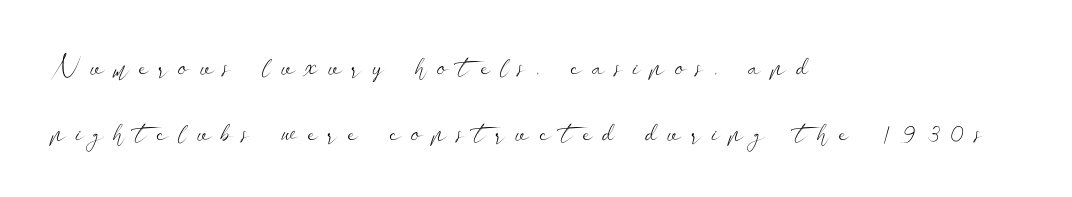
{"serif": "no", "bold": "no", "weight": "light", "width": "wide", "stroke_contrast": "low", "x_height": "small", "monospaced": "no", "underline": "no", "align": "left", "line_spacing": "loose", "line_spacing_ratio": 2.34, "letter_spacing": "wide", "letter_spacing_em": 0.37, "glyph_px": 28}
